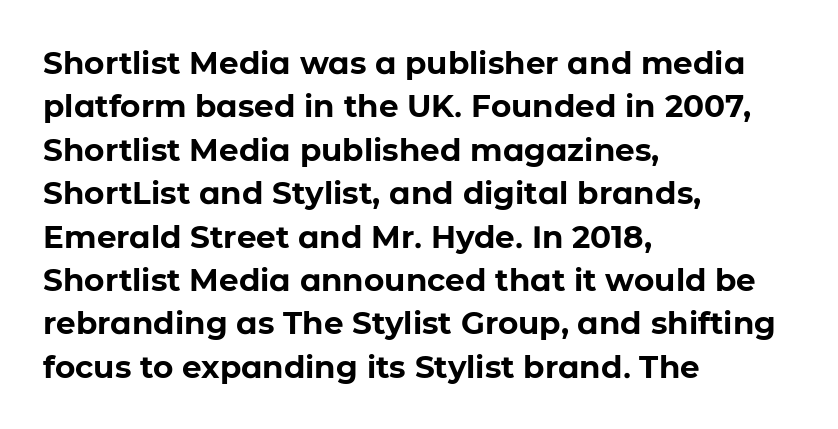
The image shows 31 px bold sans-serif type, upright; set left-aligned, normal line spacing (1.4x), normal letter spacing, not underlined; low stroke contrast and a medium x-height.
